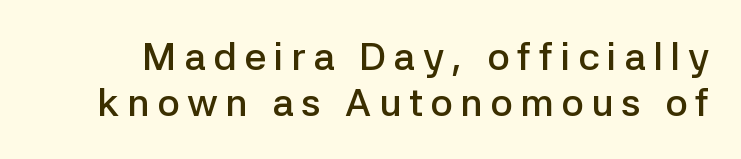
{"serif": "no", "italic": "no", "bold": "semi", "weight": "semibold", "width": "normal", "stroke_contrast": "low", "x_height": "medium", "monospaced": "no", "underline": "no", "line_spacing_ratio": 1.19, "glyph_px": 39}
